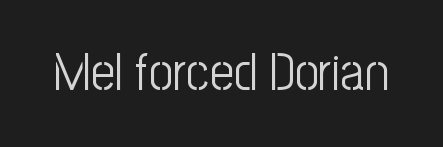
How are the letters spaced? Ordinarily, with no added tracking. Note: no serifs on the glyphs. The space beneath each line is pristine and unruled. Varying glyph widths throughout — classic text-font behaviour. The letters stand upright; this is a roman face.
